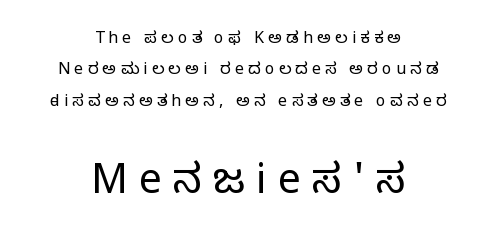
{"serif": "yes", "italic": "no", "bold": "no", "weight": "regular", "width": "normal", "stroke_contrast": "low", "x_height": "large", "monospaced": "no", "underline": "no", "align": "center", "line_spacing": "loose", "line_spacing_ratio": 1.96, "letter_spacing": "wide", "letter_spacing_em": 0.27, "larger_block": "second", "size_ratio": 2.56, "glyph_px": 41}
